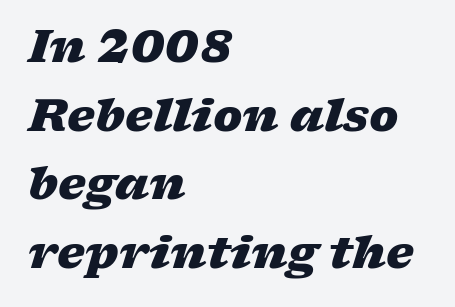
Notice how descenders clear the ascenders below comfortably — that's standard leading. The line texture is even and compact thanks to regular tracking. Looks like regular typesetting: each glyph gets only the width it needs. The passage shown is emphatically bold. The text carries the slant typical of an italic or oblique font. The passage shown is not underscored anywhere.
